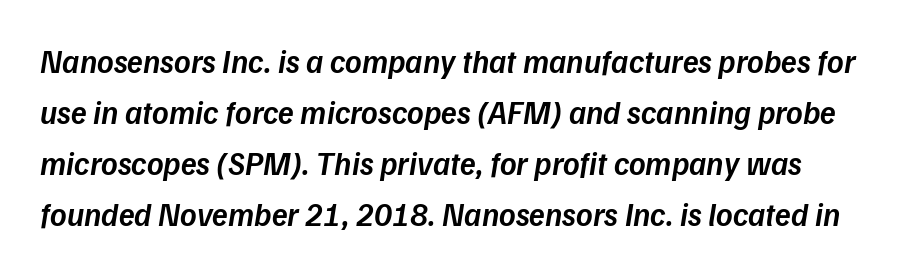
{"italic": "yes", "lean": "right", "slant_degrees": 9, "bold": "semi", "weight": "semibold", "width": "normal", "stroke_contrast": "low", "x_height": "medium", "monospaced": "no", "underline": "no", "line_spacing": "normal", "line_spacing_ratio": 1.59, "letter_spacing": "normal", "letter_spacing_em": 0.0, "glyph_px": 32}
